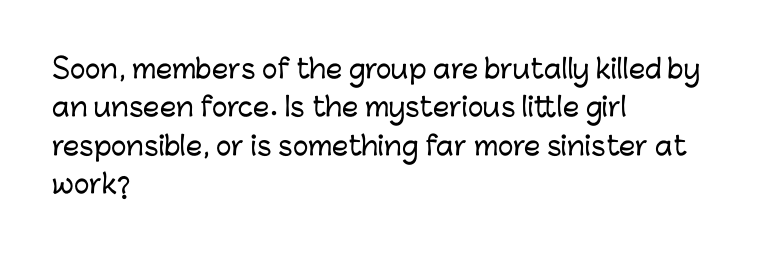
Q: Is the text italic (slanted)? A: No, it is upright.
Q: Is the text underlined? A: No.
Q: How is the paragraph aligned? A: Left-aligned.
Q: Is the spacing between letters normal or unusually wide? A: Normal.
Q: Is the spacing between lines tight, normal or loose? A: Normal.
